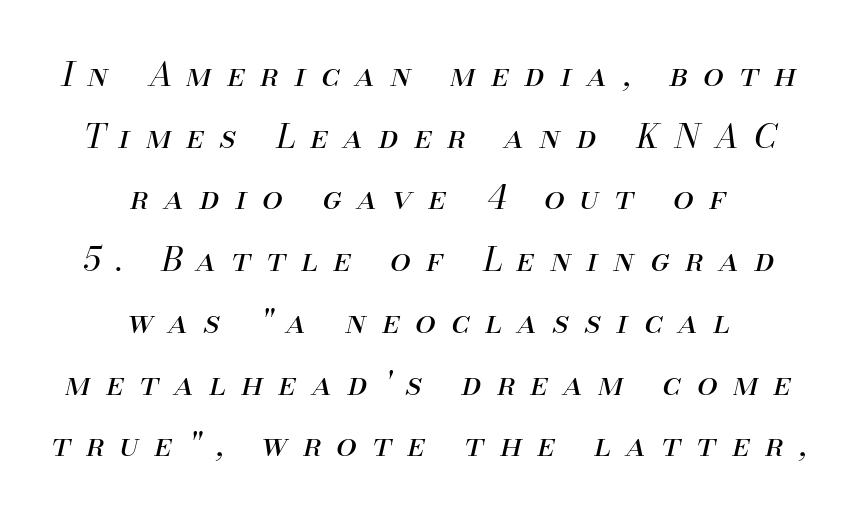
The image shows 33 px regular-weight type, italic (leaning right); set centered, line spacing 1.87x, unusually wide letter spacing (+0.47 em), not underlined; medium stroke contrast and a small x-height.
